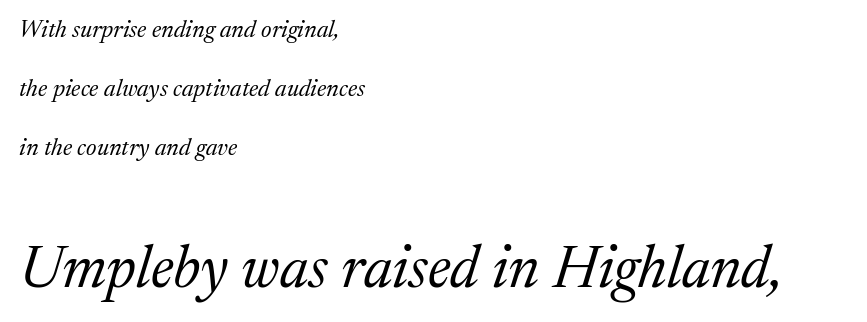
Q: Is the text bold? A: No.
Q: Is the text italic (slanted)? A: Yes, it leans right by about 17 degrees.
Q: Is the typeface a serif or a sans-serif typeface? A: Serif.
Q: Is the text underlined? A: No.
Q: How is the paragraph aligned? A: Left-aligned.
Q: Is the spacing between letters normal or unusually wide? A: Normal.
Q: Is the spacing between lines tight, normal or loose? A: Loose.
Q: Which block of text is set in a larger size, the first (top) or the second (bottom)? A: The second (bottom) one.
Q: Width (condensed, normal, or wide)? A: Normal.
Q: Stroke contrast? A: Medium.
Q: x-height? A: Medium.
Q: Monospaced? A: No.
